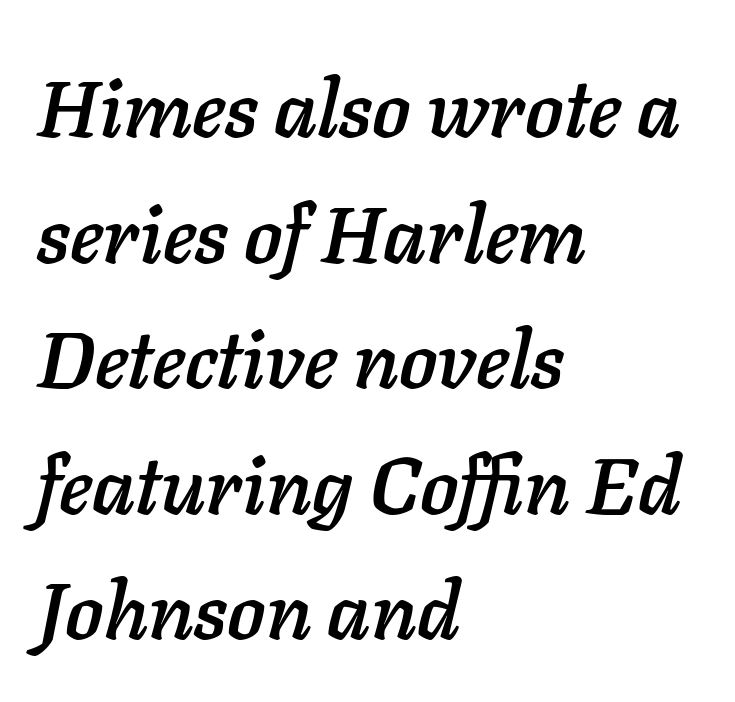
{"italic": "yes", "lean": "right", "slant_degrees": 11, "width": "normal", "stroke_contrast": "low", "x_height": "medium", "monospaced": "no", "underline": "no", "align": "left", "line_spacing": "normal", "line_spacing_ratio": 1.57, "letter_spacing": "normal", "letter_spacing_em": 0.0, "glyph_px": 80}
